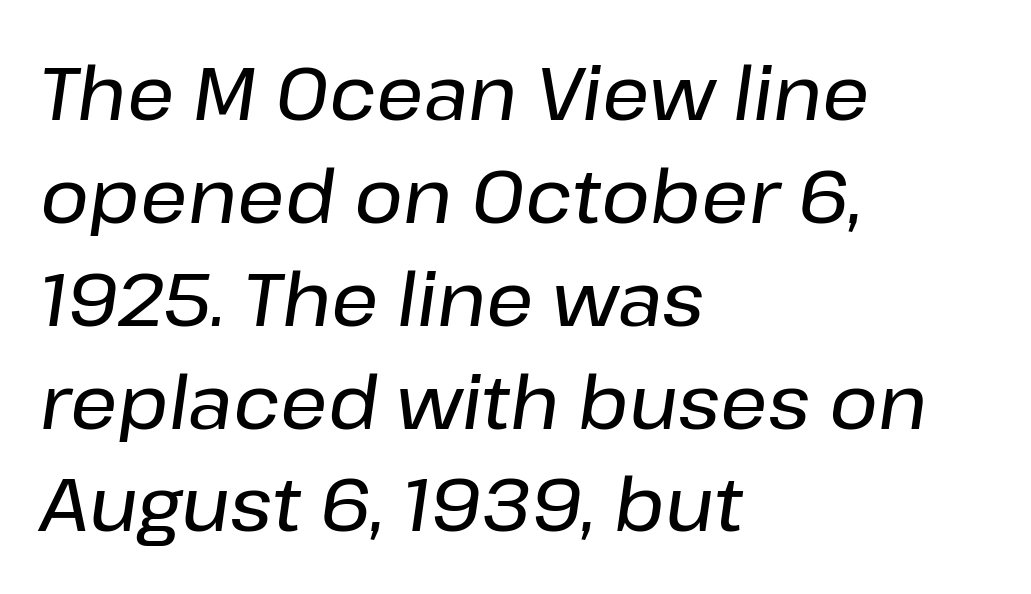
{"italic": "yes", "lean": "right", "slant_degrees": 8, "width": "normal", "stroke_contrast": "low", "x_height": "medium", "monospaced": "no", "underline": "no", "align": "left", "line_spacing": "normal", "line_spacing_ratio": 1.39, "letter_spacing": "normal", "letter_spacing_em": 0.0, "glyph_px": 74}
